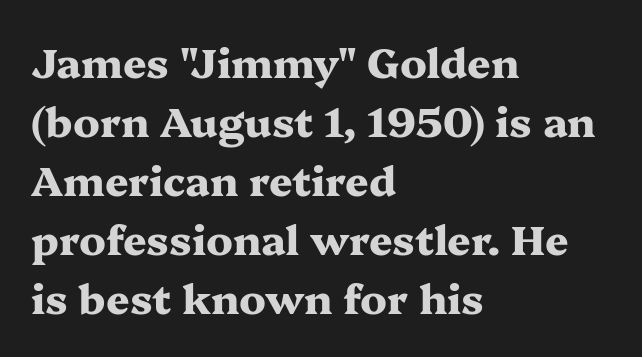
Q: Is the text bold? A: Yes.
Q: Is the text italic (slanted)? A: No, it is upright.
Q: Is the typeface a serif or a sans-serif typeface? A: Serif.
Q: Is the text underlined? A: No.
Q: How is the paragraph aligned? A: Left-aligned.
Q: Is the spacing between letters normal or unusually wide? A: Normal.
Q: Is the spacing between lines tight, normal or loose? A: Normal.
Q: Width (condensed, normal, or wide)? A: Wide.
Q: Stroke contrast? A: Medium.
Q: x-height? A: Medium.
Q: Monospaced? A: No.
